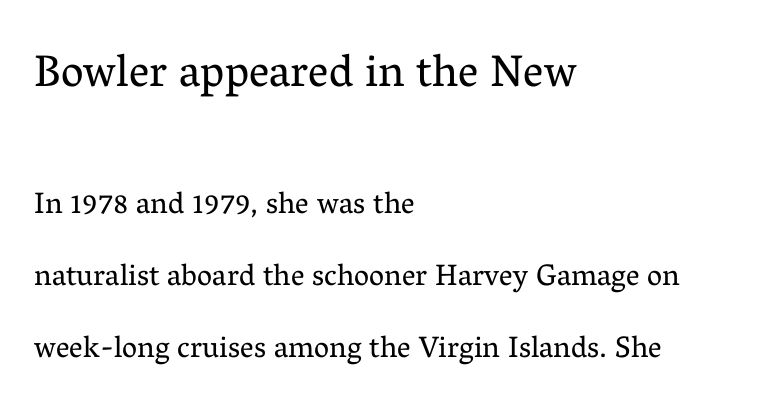
Q: Is the text bold? A: No.
Q: Is the text italic (slanted)? A: No, it is upright.
Q: Is the typeface a serif or a sans-serif typeface? A: Serif.
Q: Is the text underlined? A: No.
Q: How is the paragraph aligned? A: Left-aligned.
Q: Is the spacing between letters normal or unusually wide? A: Normal.
Q: Is the spacing between lines tight, normal or loose? A: Loose.
Q: Which block of text is set in a larger size, the first (top) or the second (bottom)? A: The first (top) one.
Q: Width (condensed, normal, or wide)? A: Normal.
Q: Stroke contrast? A: Medium.
Q: x-height? A: Medium.
Q: Monospaced? A: No.
